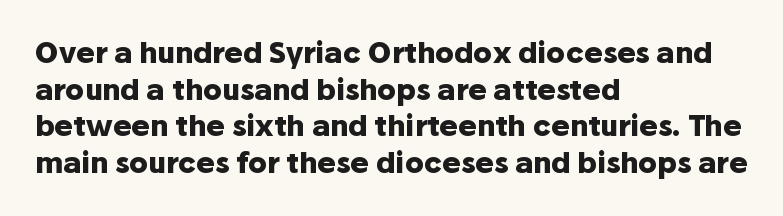
{"serif": "no", "italic": "no", "bold": "yes", "weight": "heavy", "width": "normal", "stroke_contrast": "low", "x_height": "medium", "monospaced": "no", "underline": "no", "align": "left", "line_spacing": "normal", "line_spacing_ratio": 1.31, "letter_spacing": "normal", "letter_spacing_em": 0.0, "glyph_px": 28}
